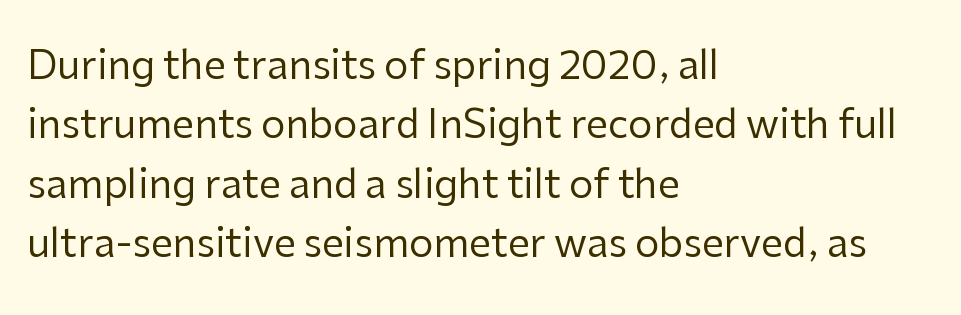
Letters have the restrained weight of plain body copy at most. Grotesque or geometric, the face here clearly has no serifs. Think of a printed novel: that variable character pitch is what you see here. This is roman type, the default non-slanted kind.
